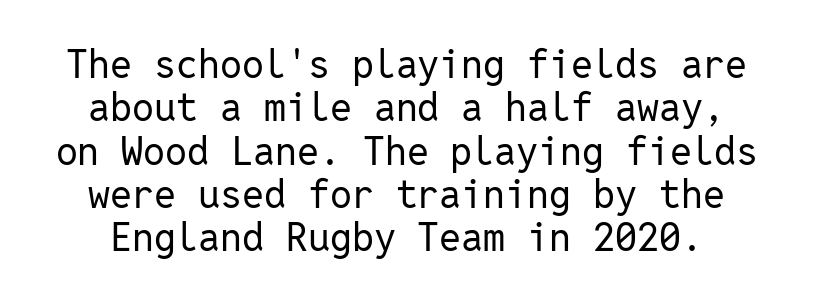
{"serif": "no", "italic": "no", "bold": "no", "weight": "regular", "width": "normal", "stroke_contrast": "low", "x_height": "medium", "monospaced": "yes", "underline": "no", "line_spacing": "tight", "line_spacing_ratio": 1.11, "letter_spacing": "normal", "letter_spacing_em": 0.0, "glyph_px": 39}
